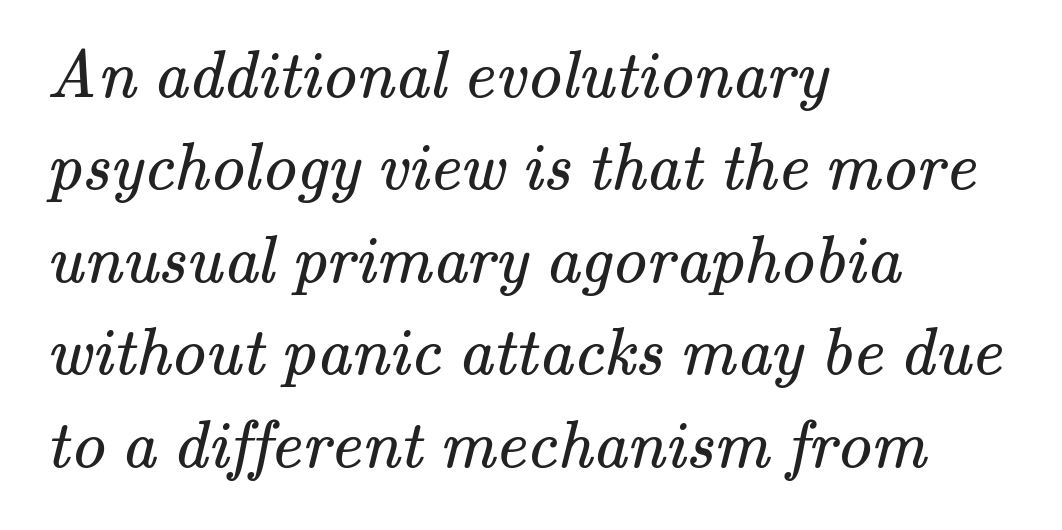
Q: Is the text bold? A: No.
Q: Is the typeface a serif or a sans-serif typeface? A: Serif.
Q: Is the text underlined? A: No.
Q: How is the paragraph aligned? A: Left-aligned.
Q: Is the spacing between letters normal or unusually wide? A: Normal.
Q: Is the spacing between lines tight, normal or loose? A: Normal.
Q: Width (condensed, normal, or wide)? A: Normal.
Q: Stroke contrast? A: Medium.
Q: x-height? A: Small.
Q: Monospaced? A: No.
